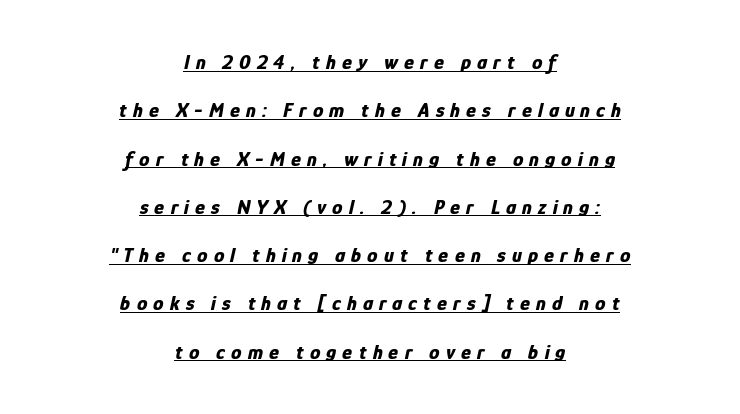
{"italic": "yes", "lean": "right", "slant_degrees": 12, "bold": "yes", "underline": "yes", "align": "center", "line_spacing": "loose", "line_spacing_ratio": 2.3, "letter_spacing": "wide", "letter_spacing_em": 0.29, "glyph_px": 21}
